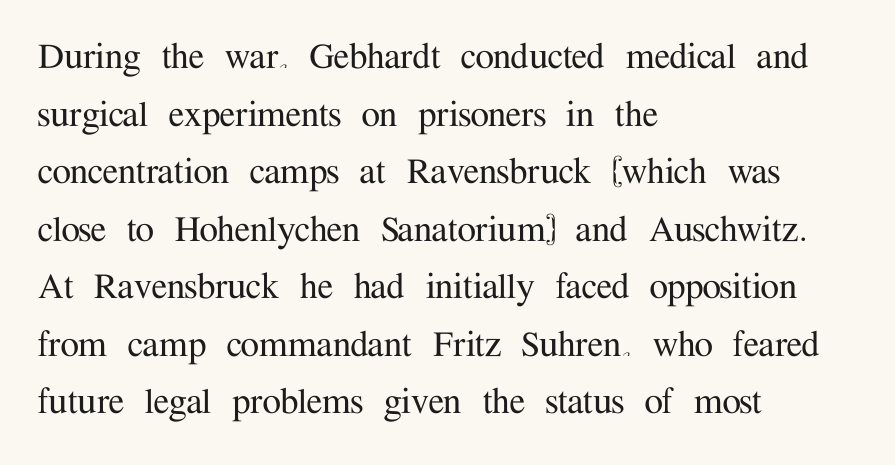
Q: Is the text italic (slanted)? A: No, it is upright.
Q: Is the typeface a serif or a sans-serif typeface? A: Serif.
Q: Is the text underlined? A: No.
Q: How is the paragraph aligned? A: Left-aligned.
Q: Is the spacing between letters normal or unusually wide? A: Normal.
Q: Is the spacing between lines tight, normal or loose? A: Normal.
Q: Width (condensed, normal, or wide)? A: Normal.
Q: Stroke contrast? A: Medium.
Q: x-height? A: Medium.
Q: Monospaced? A: No.
